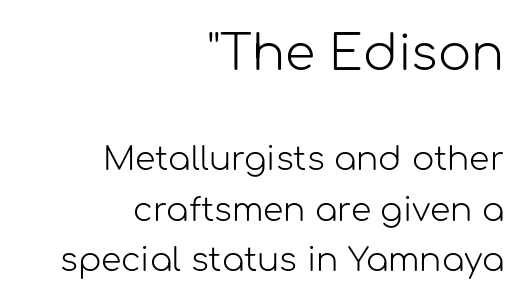
Leading matches the norm, producing a regular column. Note: larger setting up top, smaller setting below. Visually the block forms a straight wall on the right and a jagged coastline on the left. Rendered with straight, roman letterforms. Compared with a typical body face, this is equally light or lighter still. Lines of text with bare space underneath.
